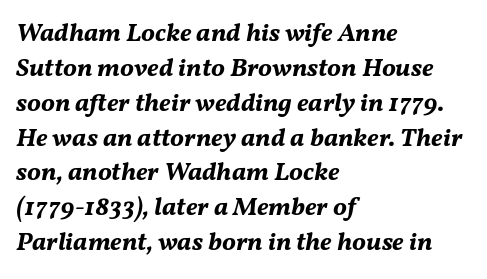
The image shows 26 px bold type, italic (leaning right); set left-aligned, normal line spacing (1.34x), normal letter spacing, not underlined.
